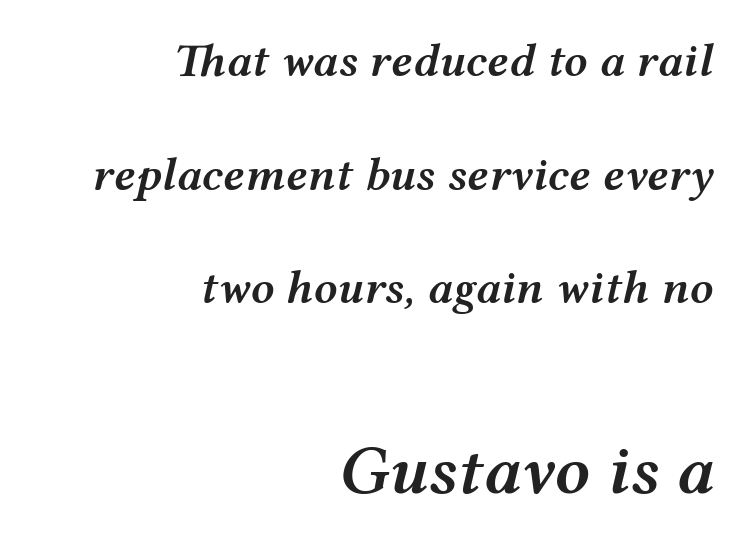
{"italic": "yes", "lean": "right", "slant_degrees": 12, "bold": "semi", "weight": "semibold", "width": "wide", "stroke_contrast": "medium", "x_height": "medium", "monospaced": "no", "underline": "no", "align": "right", "line_spacing": "loose", "line_spacing_ratio": 2.42, "letter_spacing": "normal", "letter_spacing_em": 0.0, "larger_block": "second", "size_ratio": 1.49, "glyph_px": 70}
